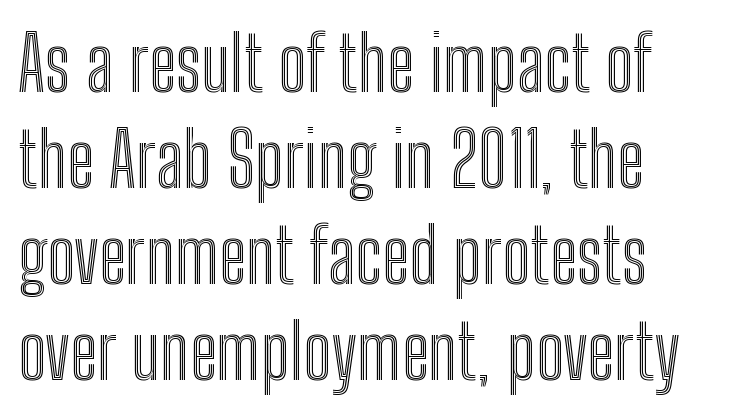
{"italic": "no", "width": "condensed", "x_height": "medium", "monospaced": "no", "underline": "no", "align": "left", "line_spacing": "normal", "line_spacing_ratio": 1.28, "letter_spacing": "normal", "letter_spacing_em": 0.0, "glyph_px": 75}
